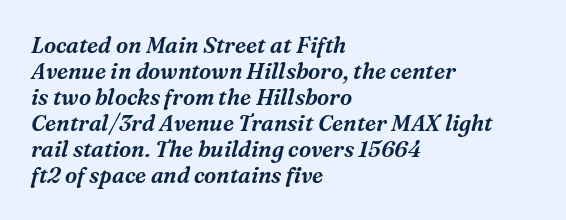
The image shows 22 px text type, italic (leaning right); set left-aligned, line spacing 1.18x, normal letter spacing, not underlined.
